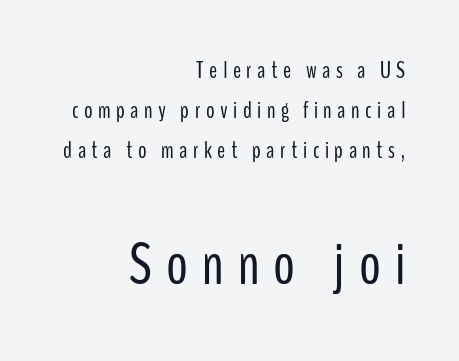
Q: Is the text bold? A: No.
Q: Is the text italic (slanted)? A: No, it is upright.
Q: Is the typeface a serif or a sans-serif typeface? A: Sans-serif.
Q: Is the text underlined? A: No.
Q: How is the paragraph aligned? A: Right-aligned.
Q: Is the spacing between letters normal or unusually wide? A: Unusually wide.
Q: Is the spacing between lines tight, normal or loose? A: Normal.
Q: Which block of text is set in a larger size, the first (top) or the second (bottom)? A: The second (bottom) one.
Q: Width (condensed, normal, or wide)? A: Condensed.
Q: Stroke contrast? A: Low.
Q: x-height? A: Medium.
Q: Monospaced? A: No.
